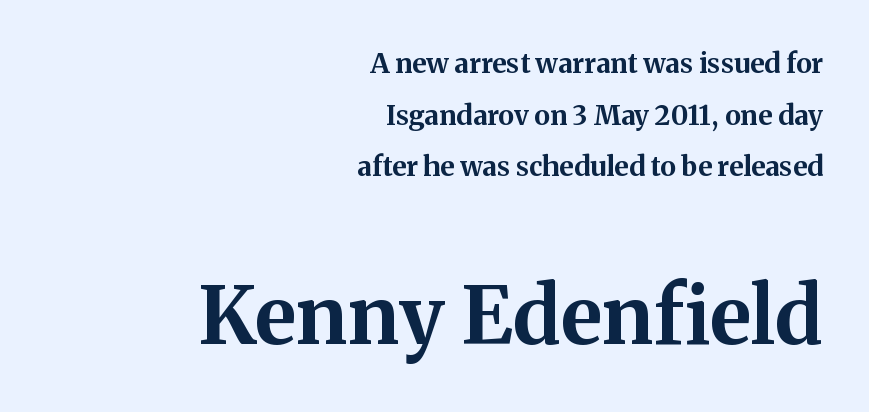
The typesetter chose a ragged-left arrangement here. Unmarked baselines from the first word to the last. Interline gaps are noticeably wide in this sample. Summary of weight: heavy, a full bold. The passage shown has conventional tracking throughout. Posture: upright roman.
